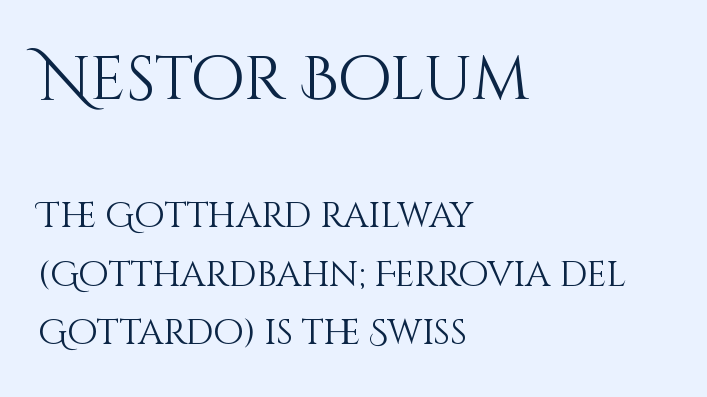
{"italic": "no", "bold": "no", "weight": "light", "width": "normal", "stroke_contrast": "medium", "x_height": "large", "monospaced": "no", "underline": "no", "align": "left", "line_spacing": "normal", "line_spacing_ratio": 1.68, "letter_spacing": "normal", "letter_spacing_em": 0.0, "larger_block": "first", "size_ratio": 1.77, "glyph_px": 62}
